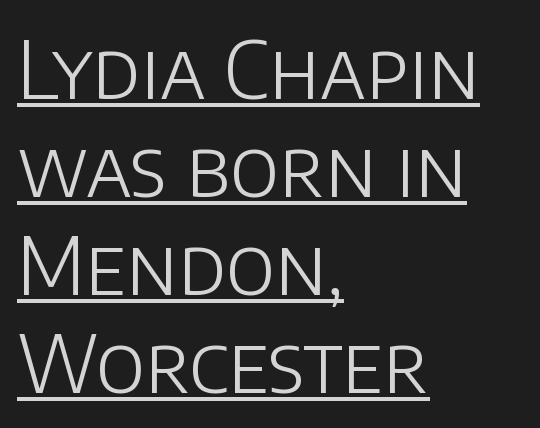
Q: Is the text bold? A: No.
Q: Is the text italic (slanted)? A: No, it is upright.
Q: Is the typeface a serif or a sans-serif typeface? A: Sans-serif.
Q: Is the text underlined? A: Yes.
Q: How is the paragraph aligned? A: Left-aligned.
Q: Is the spacing between letters normal or unusually wide? A: Normal.
Q: Width (condensed, normal, or wide)? A: Normal.
Q: Stroke contrast? A: Low.
Q: x-height? A: Large.
Q: Monospaced? A: No.
